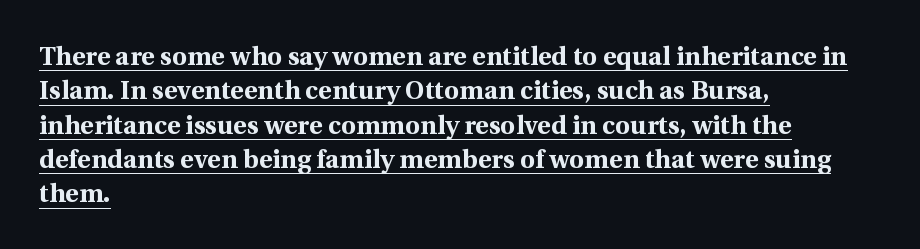
The image shows 26 px bold type, upright; set left-aligned, normal line spacing (1.32x), normal letter spacing, underlined.
